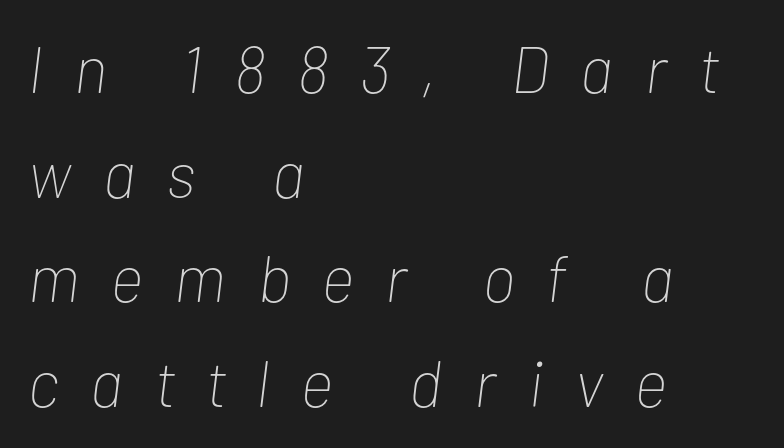
{"italic": "yes", "lean": "right", "slant_degrees": 7, "bold": "no", "weight": "thin", "width": "condensed", "stroke_contrast": "low", "x_height": "medium", "monospaced": "no", "underline": "no", "align": "left", "line_spacing": "normal", "line_spacing_ratio": 1.61, "letter_spacing": "wide", "letter_spacing_em": 0.49, "glyph_px": 65}
